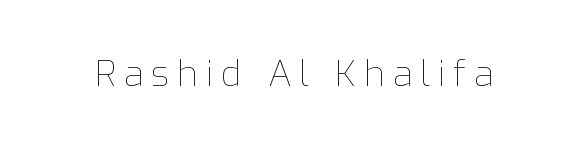
{"italic": "no", "bold": "no", "weight": "thin", "width": "normal", "stroke_contrast": "low", "x_height": "medium", "monospaced": "no", "underline": "no", "letter_spacing": "wide", "letter_spacing_em": 0.22, "glyph_px": 36}
